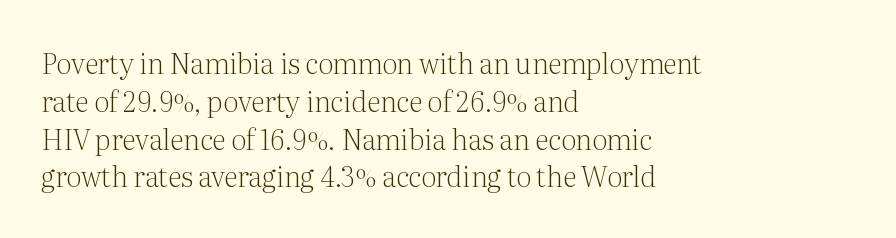
{"serif": "yes", "italic": "no", "bold": "no", "weight": "light", "width": "normal", "stroke_contrast": "medium", "x_height": "medium", "monospaced": "no", "underline": "no", "align": "left", "line_spacing": "normal", "line_spacing_ratio": 1.35, "letter_spacing": "normal", "letter_spacing_em": 0.0, "glyph_px": 28}
